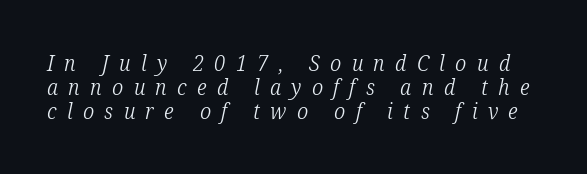
{"italic": "yes", "lean": "right", "slant_degrees": 12, "bold": "no", "underline": "no", "line_spacing": "tight", "line_spacing_ratio": 1.1, "letter_spacing": "wide", "letter_spacing_em": 0.47, "glyph_px": 22}
